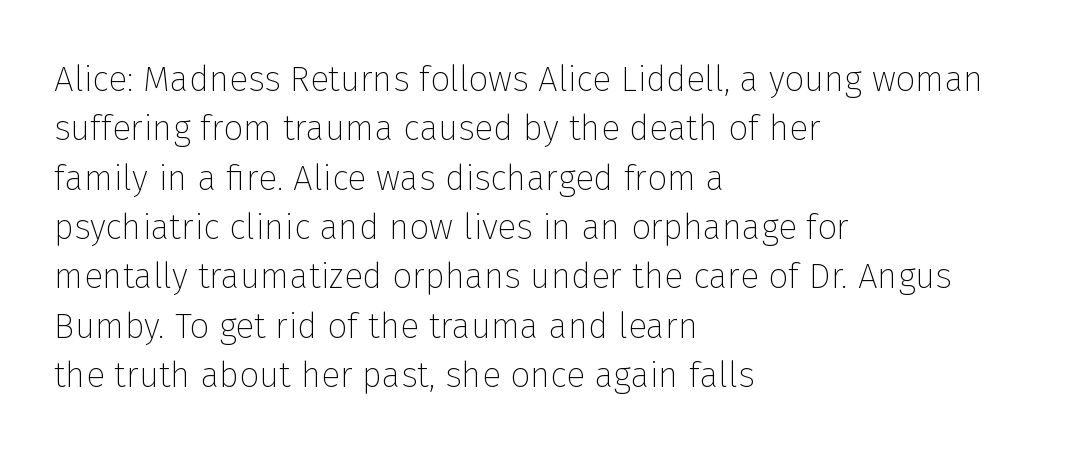
The image shows 35 px thin sans-serif type, upright; set left-aligned, normal line spacing (1.41x), normal letter spacing, not underlined; low stroke contrast and a medium x-height.
